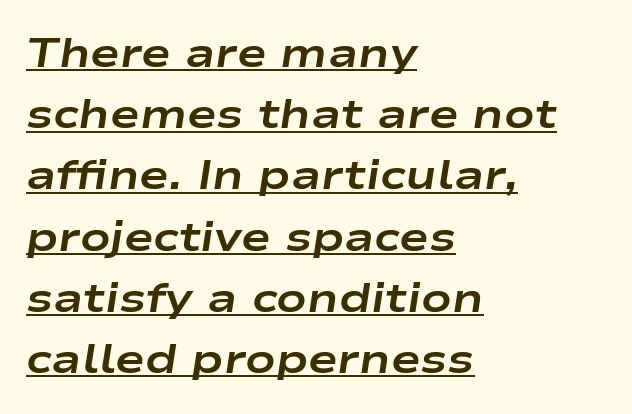
{"italic": "yes", "lean": "right", "slant_degrees": 9, "bold": "yes", "weight": "bold", "width": "wide", "stroke_contrast": "low", "x_height": "medium", "monospaced": "no", "underline": "yes", "align": "left", "line_spacing": "normal", "line_spacing_ratio": 1.53, "letter_spacing": "normal", "letter_spacing_em": 0.0, "glyph_px": 40}
